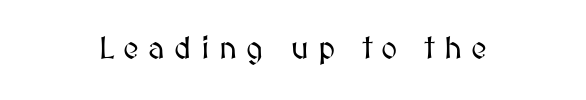
{"italic": "no", "width": "normal", "stroke_contrast": "medium", "x_height": "medium", "monospaced": "no", "underline": "no", "align": "center", "letter_spacing": "wide", "letter_spacing_em": 0.3, "glyph_px": 31}
